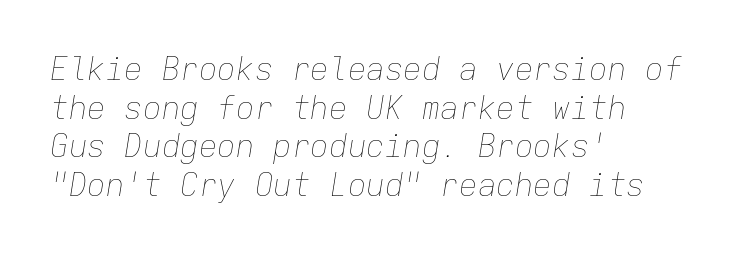
Q: Is the text bold? A: No.
Q: Is the text italic (slanted)? A: Yes, it leans right by about 9 degrees.
Q: Is the text underlined? A: No.
Q: How is the paragraph aligned? A: Left-aligned.
Q: Is the spacing between letters normal or unusually wide? A: Normal.
Q: Is the spacing between lines tight, normal or loose? A: Normal.
Q: Width (condensed, normal, or wide)? A: Normal.
Q: Stroke contrast? A: Low.
Q: x-height? A: Medium.
Q: Monospaced? A: Yes.
